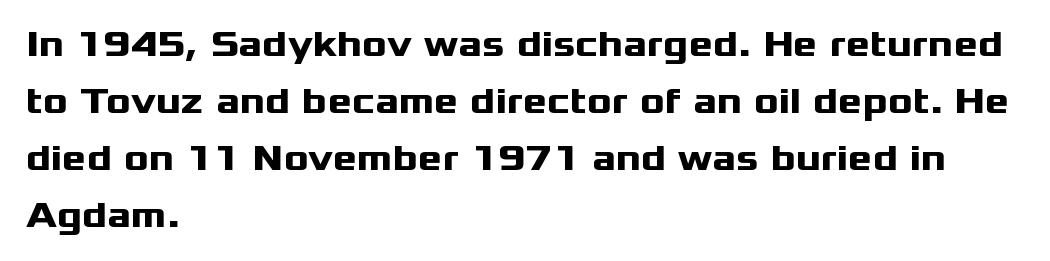
Honestly, the letter spacing is just normal — you wouldn't notice it. The glyphs in this specimen are sans serif. Emphasis by weight is at full strength: bold. You could not count columns in this text — the font is proportionally spaced.
